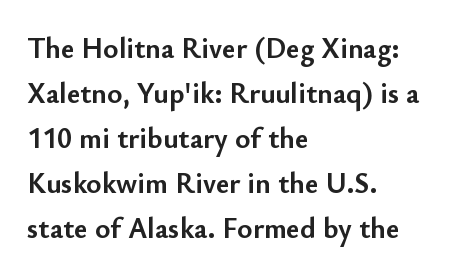
{"serif": "no", "italic": "no", "bold": "yes", "weight": "semibold", "width": "normal", "stroke_contrast": "low", "x_height": "small", "monospaced": "no", "underline": "no", "align": "left", "line_spacing": "normal", "line_spacing_ratio": 1.55, "letter_spacing": "normal", "letter_spacing_em": 0.0, "glyph_px": 29}
